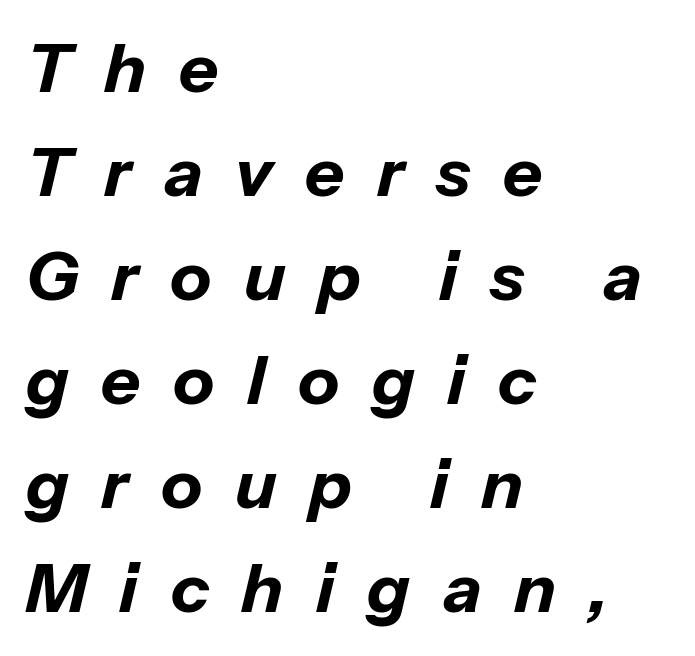
The image shows 68 px bold type, italic (leaning right); set left-aligned, normal line spacing (1.53x), unusually wide letter spacing (+0.48 em), not underlined; low stroke contrast and a medium x-height.
